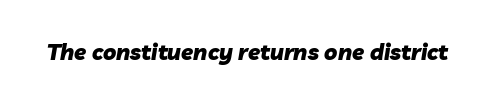
Short note: letters normally spaced. Italic: yes, the glyphs are oblique. Beneath every word, the page is bare. Compared with an ordinary text face, these strokes are far heavier — a full bold.
